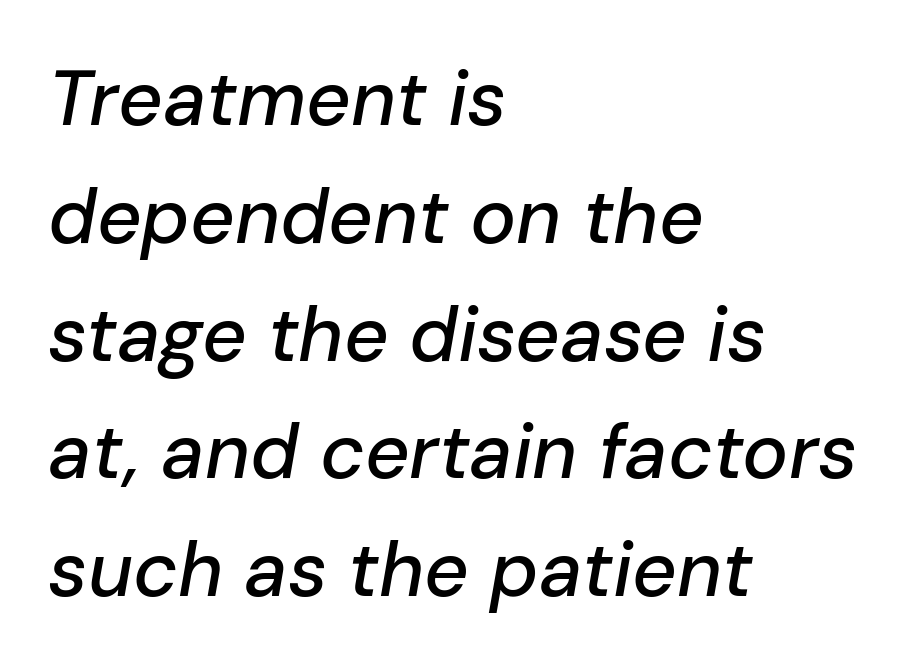
Letter spacing: default. Is the block centered? No — it sits flush against the left margin. There's an unmistakable incline to the writing here. A bare baseline throughout the passage.
